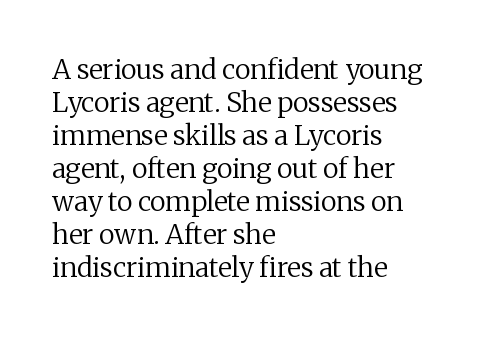
Q: Is the text bold? A: No.
Q: Is the text italic (slanted)? A: No, it is upright.
Q: Is the text underlined? A: No.
Q: How is the paragraph aligned? A: Left-aligned.
Q: Is the spacing between letters normal or unusually wide? A: Normal.
